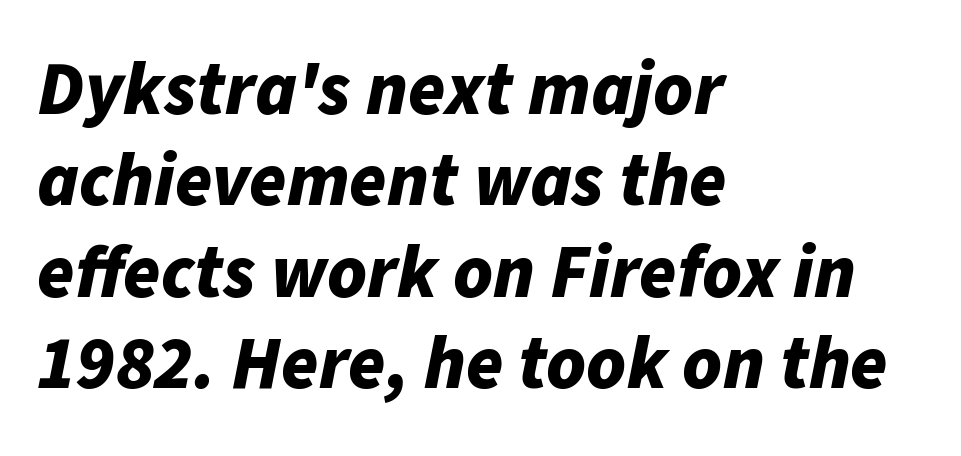
The image shows 75 px bold type, italic (leaning right); set left-aligned, line spacing 1.22x, normal letter spacing, not underlined; low stroke contrast and a medium x-height.
